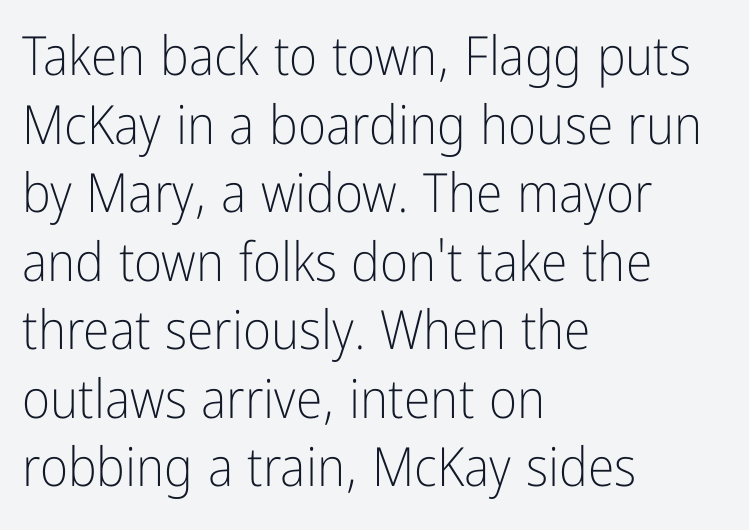
Ascenders rise straight up at ninety degrees. The rendering keeps characters at their native spacing. If you drew a ruler down the left edge, every line would touch it. Think of a printed novel: that variable character pitch is what you see here.
